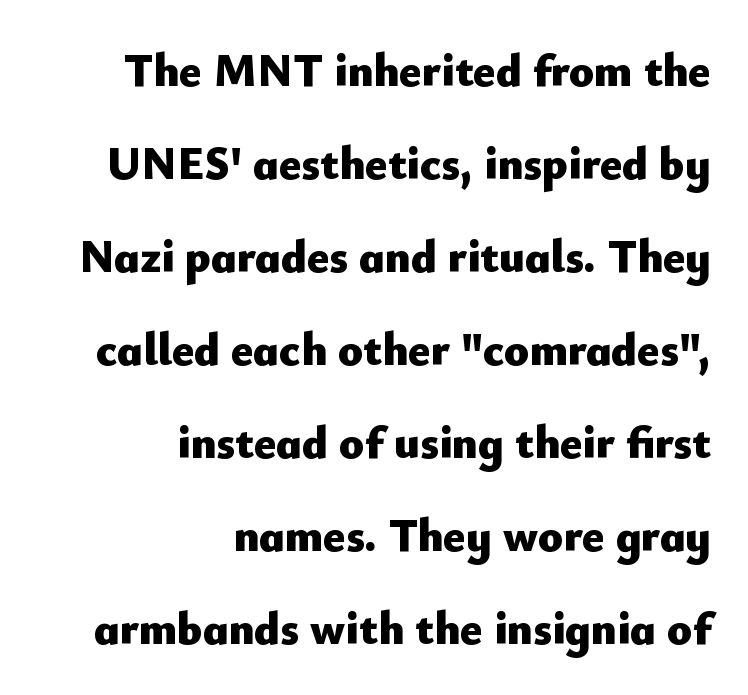
Grotesque or geometric, the face here clearly has no serifs. Lines of text with bare space underneath. Words appear dense and cohesive because spacing is normal. The rag falls on the left side of this text block.
